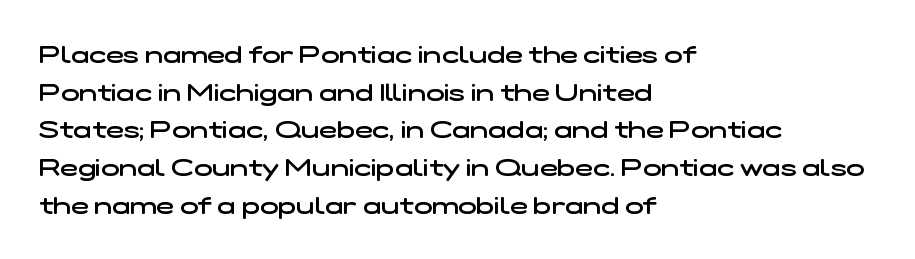
The image shows 24 px text type; set left-aligned, normal line spacing (1.57x), normal letter spacing, not underlined.
